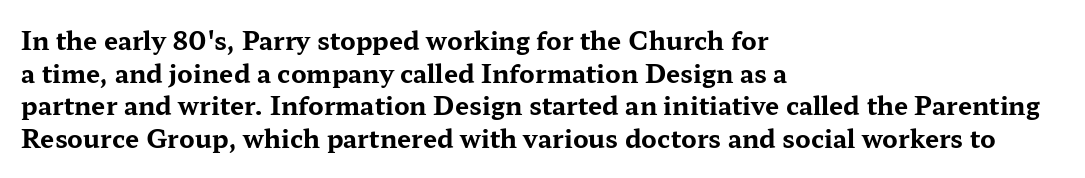
Q: Is the text bold? A: Yes.
Q: Is the text italic (slanted)? A: No, it is upright.
Q: Is the text underlined? A: No.
Q: How is the paragraph aligned? A: Left-aligned.
Q: Is the spacing between letters normal or unusually wide? A: Normal.
Q: Is the spacing between lines tight, normal or loose? A: Normal.
